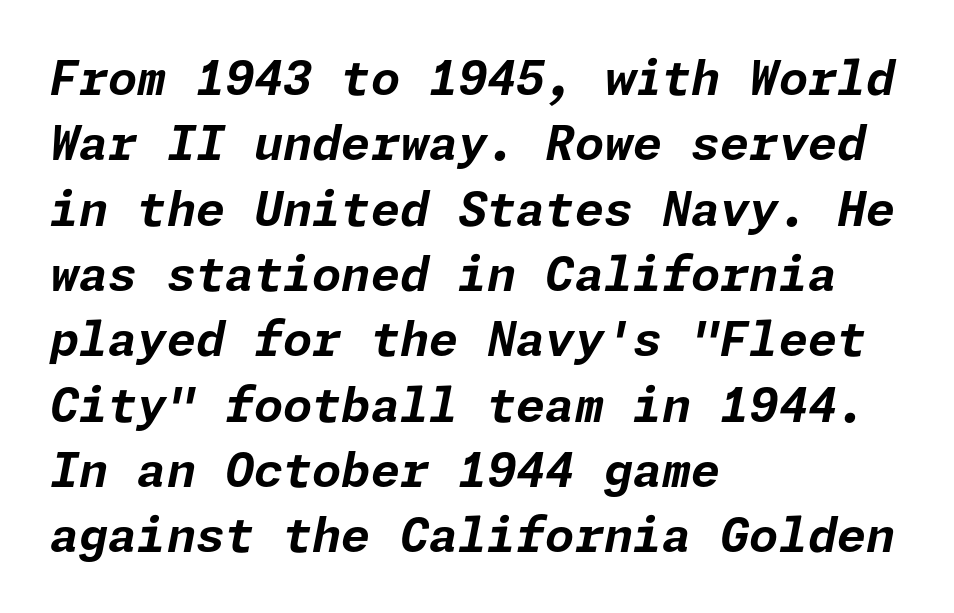
The sample has been set heavy, in full bold. Does the lettering tilt? It does — this is italic. No word sits above an underline. Standard letterfit; no display-style spreading of the glyphs. Every row of glyphs begins at an identical x-position on the left. Students, observe: this is what conventionally led text looks like.
